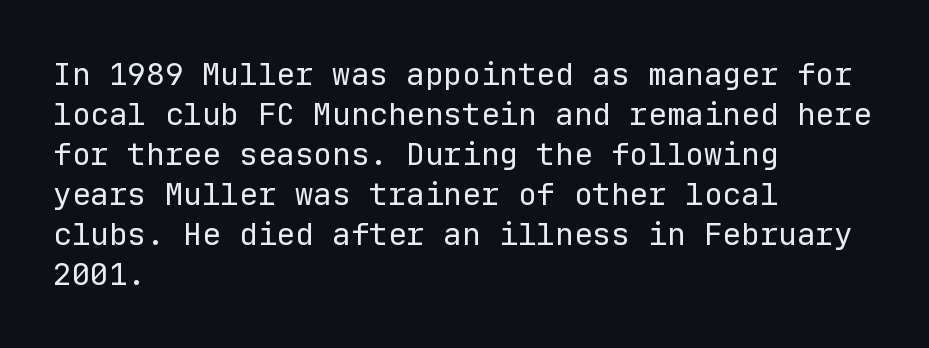
{"serif": "no", "italic": "no", "bold": "no", "weight": "regular", "width": "normal", "stroke_contrast": "low", "x_height": "medium", "monospaced": "yes", "underline": "no", "align": "left", "line_spacing": "normal", "line_spacing_ratio": 1.29, "letter_spacing": "normal", "letter_spacing_em": 0.0, "glyph_px": 31}
